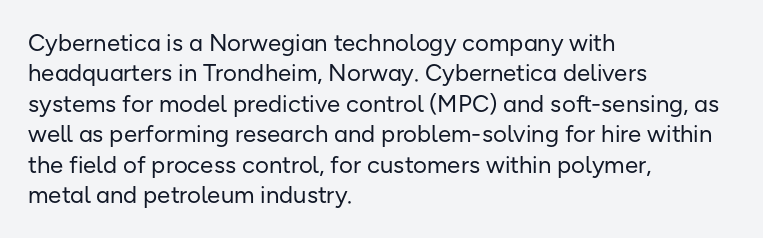
Q: Is the text bold? A: No.
Q: Is the text italic (slanted)? A: No, it is upright.
Q: Is the text underlined? A: No.
Q: How is the paragraph aligned? A: Left-aligned.
Q: Is the spacing between letters normal or unusually wide? A: Normal.
Q: Is the spacing between lines tight, normal or loose? A: Normal.
